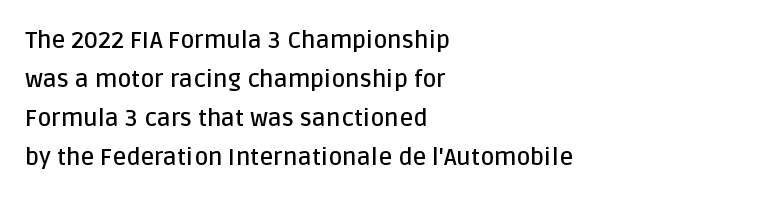
Style check: upright. Baseline-to-baseline distance is the conventional proportion of letter height. The text block is weighted toward the left margin, trailing off unevenly rightward. A somewhat darkened texture: the type is semibold rather than bold. Just letters on the line, the space beneath them empty. The tracking reads as untouched default to a designer's eye.
